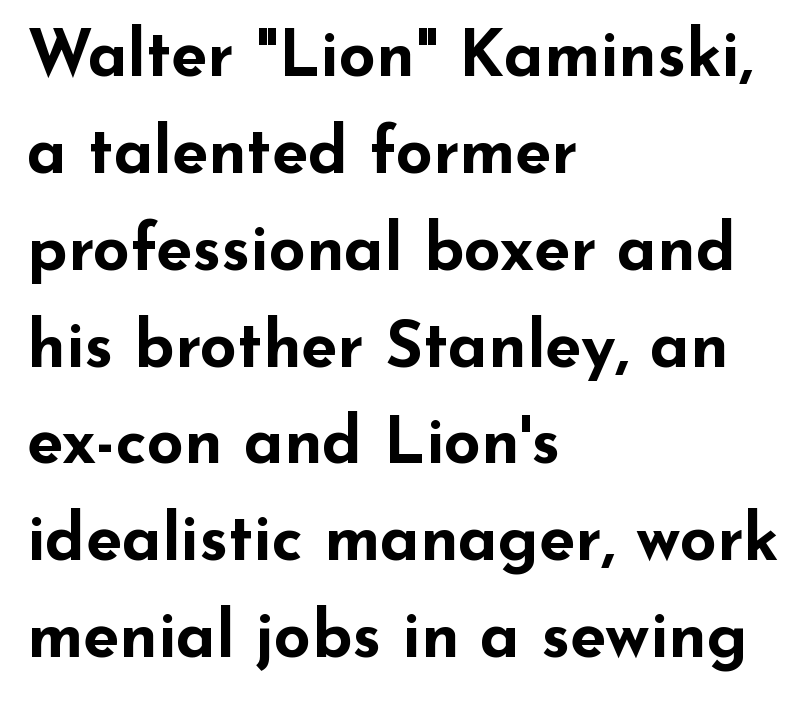
{"serif": "no", "italic": "no", "bold": "yes", "weight": "bold", "width": "wide", "stroke_contrast": "low", "x_height": "small", "monospaced": "no", "underline": "no", "align": "left", "line_spacing": "normal", "line_spacing_ratio": 1.49, "letter_spacing": "normal", "letter_spacing_em": 0.0, "glyph_px": 65}
